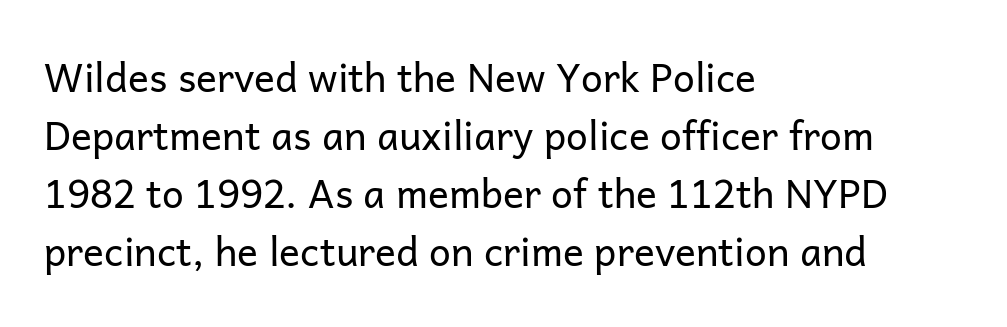
{"serif": "no", "italic": "no", "bold": "no", "weight": "regular", "width": "normal", "stroke_contrast": "low", "x_height": "medium", "monospaced": "no", "underline": "no", "align": "left", "line_spacing": "normal", "line_spacing_ratio": 1.49, "letter_spacing": "normal", "letter_spacing_em": 0.0, "glyph_px": 39}
